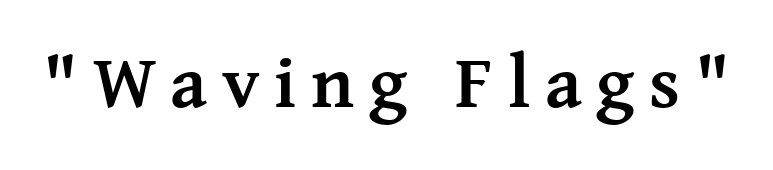
The image shows 74 px semibold serif type, upright; set unusually wide letter spacing (+0.2 em), not underlined; medium stroke contrast and a medium x-height.
